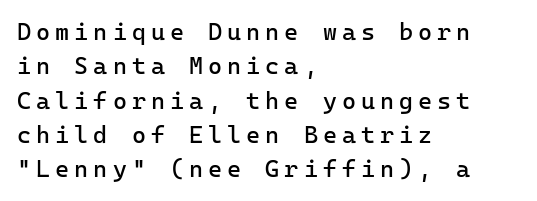
Q: Is the text bold? A: No.
Q: Is the text italic (slanted)? A: No, it is upright.
Q: Is the text underlined? A: No.
Q: How is the paragraph aligned? A: Left-aligned.
Q: Is the spacing between letters normal or unusually wide? A: Unusually wide.
Q: Is the spacing between lines tight, normal or loose? A: Normal.
